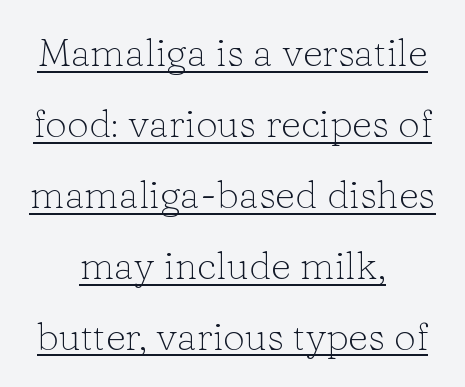
Q: Is the text bold? A: No.
Q: Is the text italic (slanted)? A: No, it is upright.
Q: Is the typeface a serif or a sans-serif typeface? A: Serif.
Q: Is the text underlined? A: Yes.
Q: How is the paragraph aligned? A: Centered.
Q: Is the spacing between letters normal or unusually wide? A: Normal.
Q: Width (condensed, normal, or wide)? A: Normal.
Q: Stroke contrast? A: Low.
Q: x-height? A: Medium.
Q: Monospaced? A: No.
